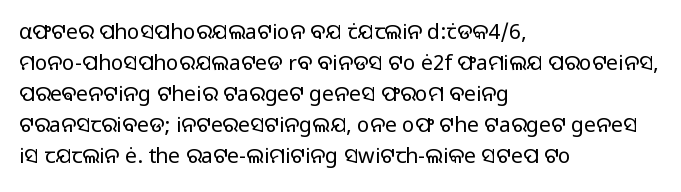
No chunkiness to these letters — they're not bold. The area under the type is left untouched. This rendering uses left alignment, leaving the right contour irregular. The font's upright variant was chosen for this text. Compared with typical body copy, the letter spacing here is the same.
